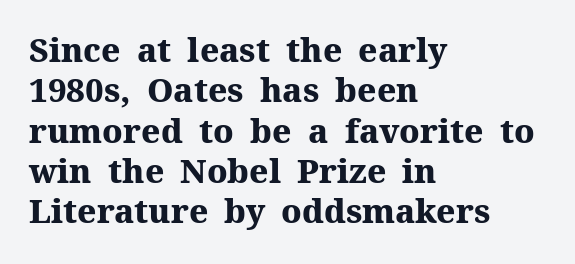
Spacing verdict: proportional, widths tailored to each character. The characters display serif detailing at their extremities. Beneath every word, the page is bare. Caption: standard tracking, unaltered. These lines are set flush left with a ragged right edge.
